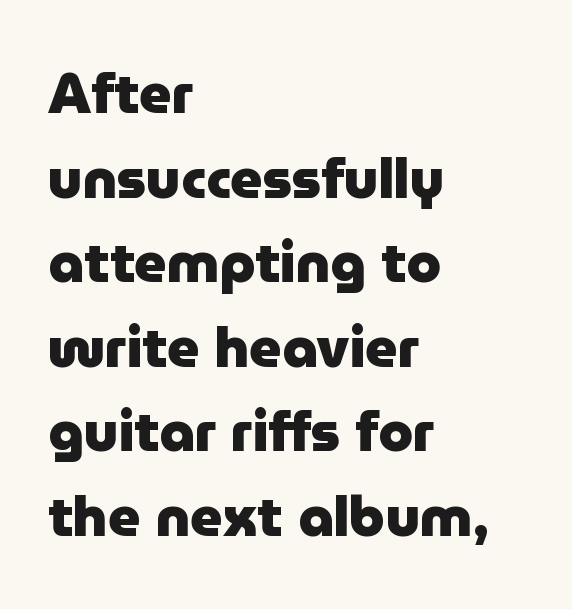
The leading is moderate, giving the passage an even texture. Bare-footed words on every line. Strokes here are thick enough to call this a true bold. Characters follow at the spacing the type designer built in. This is roman type, the default non-slanted kind. These lines are set flush left with a ragged right edge.
